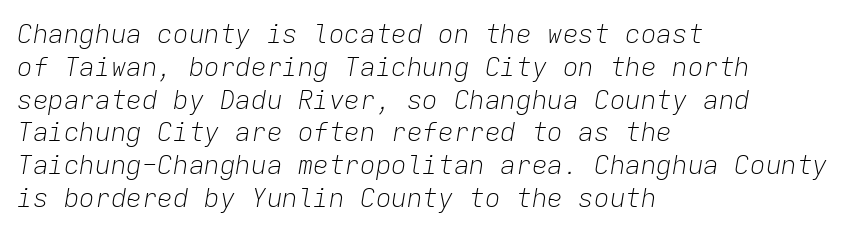
Left-aligned paragraph, ragged on the right. The type is set solid horizontally, with unmodified tracking. This reads as an unemphasized weight, regular at the heaviest. Evenly set lines give the paragraph a standard silhouette.
